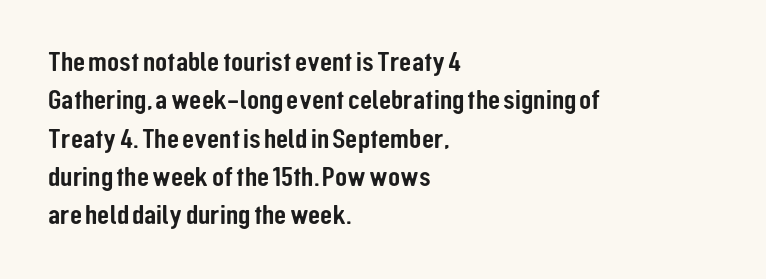
{"serif": "no", "italic": "no", "width": "condensed", "stroke_contrast": "low", "x_height": "medium", "monospaced": "no", "underline": "no", "align": "left", "line_spacing": "normal", "line_spacing_ratio": 1.37, "letter_spacing": "normal", "letter_spacing_em": 0.0, "glyph_px": 28}
